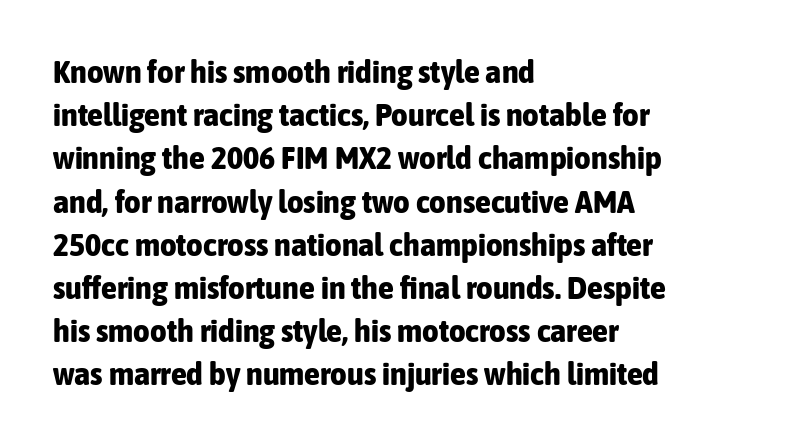
{"serif": "no", "italic": "no", "bold": "yes", "weight": "bold", "width": "condensed", "stroke_contrast": "low", "x_height": "medium", "monospaced": "no", "underline": "no", "align": "left", "line_spacing": "normal", "line_spacing_ratio": 1.35, "letter_spacing": "normal", "letter_spacing_em": 0.0, "glyph_px": 32}
